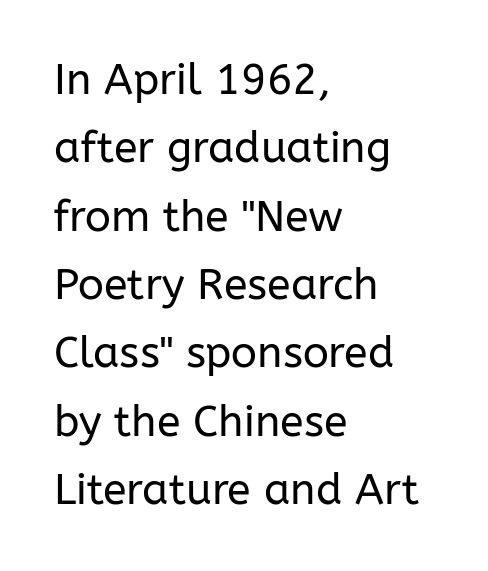
Q: Is the text bold? A: No.
Q: Is the text italic (slanted)? A: No, it is upright.
Q: Is the typeface a serif or a sans-serif typeface? A: Sans-serif.
Q: Is the text underlined? A: No.
Q: How is the paragraph aligned? A: Left-aligned.
Q: Is the spacing between letters normal or unusually wide? A: Normal.
Q: Is the spacing between lines tight, normal or loose? A: Normal.
Q: Width (condensed, normal, or wide)? A: Normal.
Q: Stroke contrast? A: Low.
Q: x-height? A: Medium.
Q: Monospaced? A: No.
